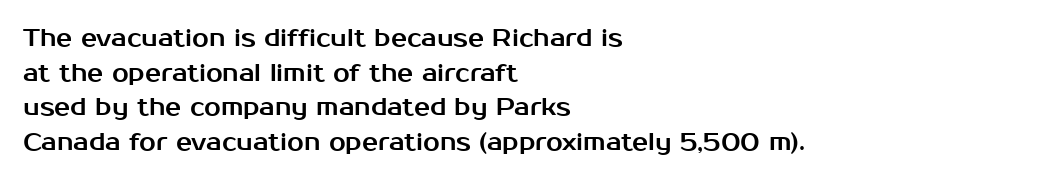
Q: Is the text italic (slanted)? A: No, it is upright.
Q: Is the text underlined? A: No.
Q: How is the paragraph aligned? A: Left-aligned.
Q: Is the spacing between letters normal or unusually wide? A: Normal.
Q: Is the spacing between lines tight, normal or loose? A: Normal.
